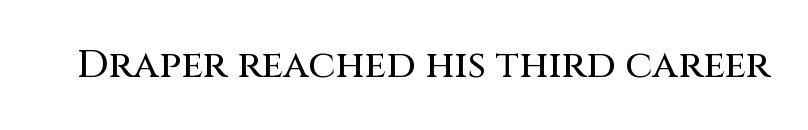
{"serif": "no", "italic": "no", "width": "normal", "stroke_contrast": "medium", "x_height": "large", "monospaced": "no", "underline": "no", "letter_spacing": "normal", "letter_spacing_em": 0.0, "glyph_px": 39}
